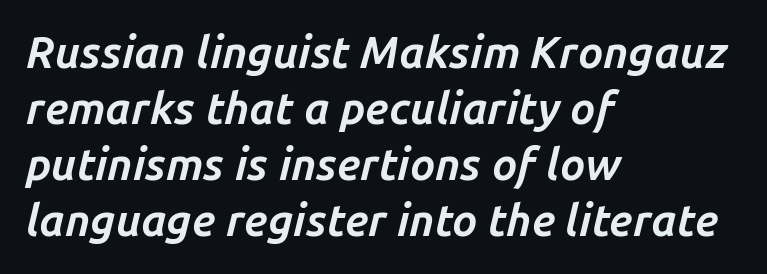
Q: Is the text bold? A: Yes.
Q: Is the text italic (slanted)? A: Yes, it leans right by about 14 degrees.
Q: Is the text underlined? A: No.
Q: How is the paragraph aligned? A: Left-aligned.
Q: Is the spacing between letters normal or unusually wide? A: Normal.
Q: Is the spacing between lines tight, normal or loose? A: Normal.
Q: Width (condensed, normal, or wide)? A: Normal.
Q: Stroke contrast? A: Low.
Q: x-height? A: Medium.
Q: Monospaced? A: No.
